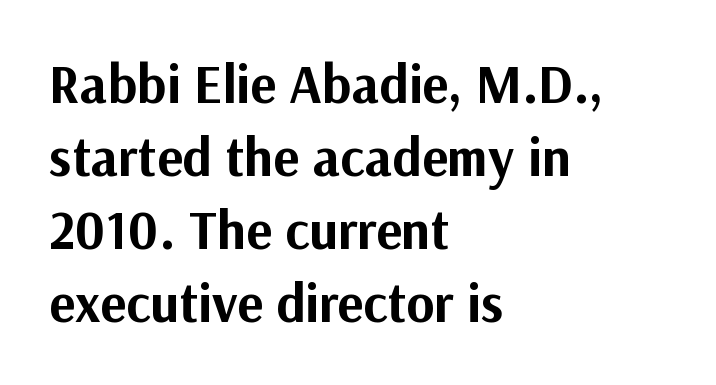
Left-aligned paragraph, ragged on the right. This sample uses plain, unmodified letter spacing. Only glyphs here, with clear space below each row. A typesetter would call this proportional, since set widths differ per character.
